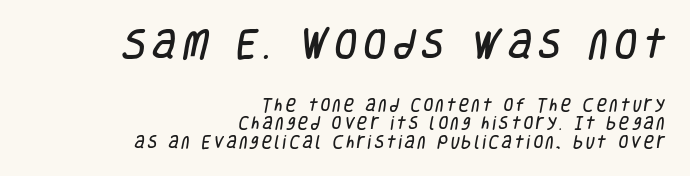
Baseline-to-baseline distance is the conventional proportion of letter height. The glyphs in this specimen are sans serif. The passage shown has open, widely tracked lettering throughout. Has an underline been added? It has not. Compared with a flush-left layout, this one pins lines to the opposite, right side.
